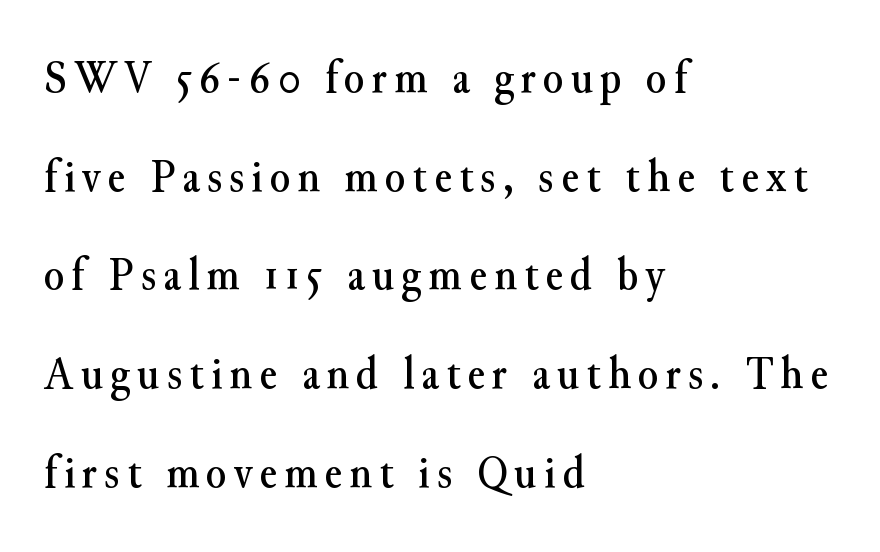
The image shows 47 px serif type, upright; set left-aligned, loose line spacing (2.1x), not underlined; medium stroke contrast and a small x-height.
